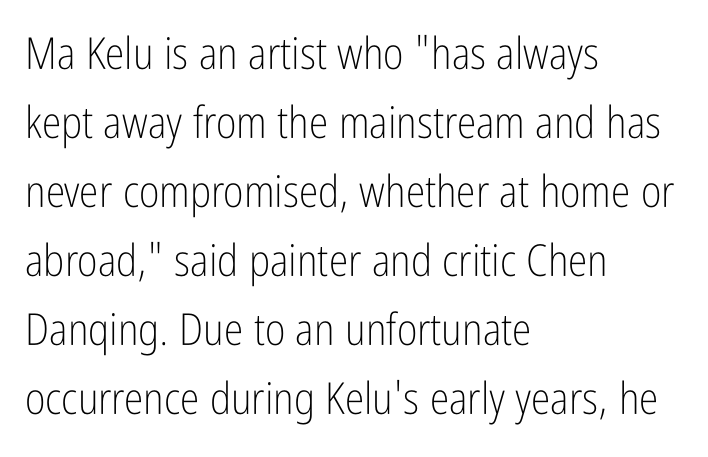
The image shows 44 px light, condensed sans-serif type, upright; set left-aligned, normal line spacing (1.57x), normal letter spacing, not underlined; low stroke contrast and a medium x-height.
